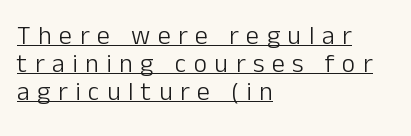
{"italic": "no", "bold": "no", "underline": "yes", "align": "left", "line_spacing": "tight", "line_spacing_ratio": 1.08, "letter_spacing": "wide", "letter_spacing_em": 0.29, "glyph_px": 26}
